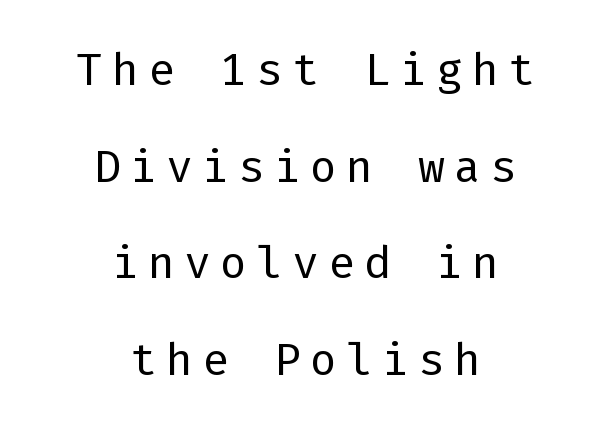
Only glyphs here, with clear space below each row. Classification — sans serif. Successive baselines arrive slowly, with a big drop between each. This reads as an unemphasized weight, regular at the heaviest. It's the straight-up-and-down kind of type.
